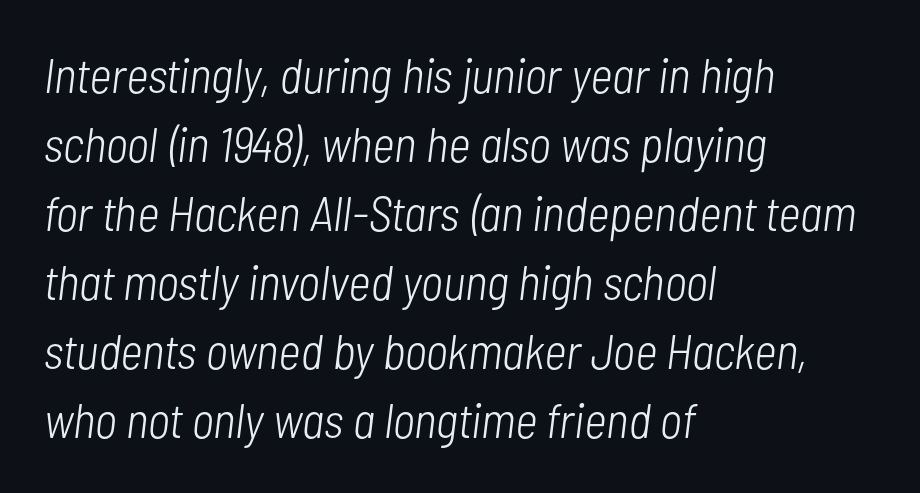
The image shows 49 px light, condensed type, italic (leaning right); set left-aligned, normal line spacing (1.41x), normal letter spacing, not underlined; low stroke contrast and a medium x-height.
